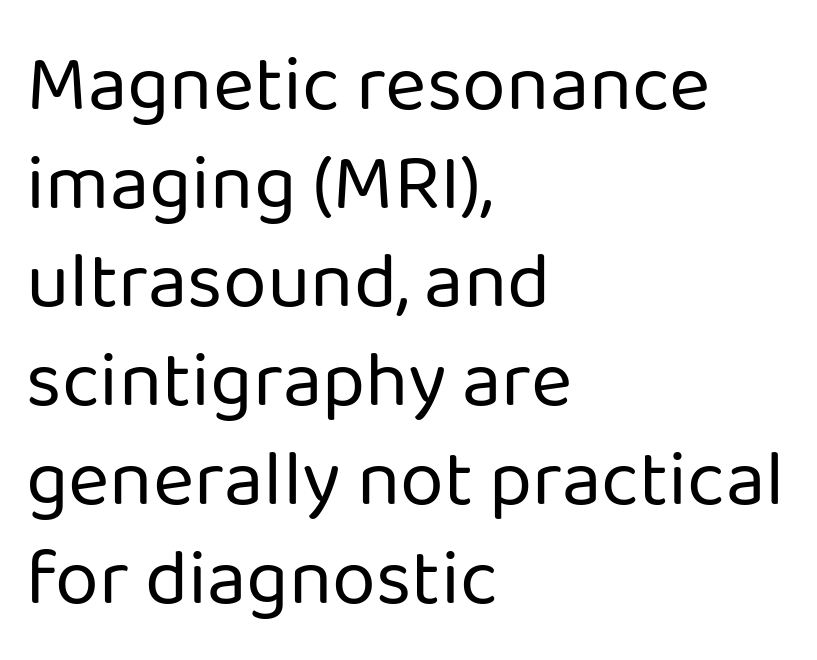
{"serif": "no", "italic": "no", "bold": "no", "weight": "regular", "width": "normal", "stroke_contrast": "low", "x_height": "medium", "monospaced": "no", "underline": "no", "align": "left", "line_spacing": "normal", "line_spacing_ratio": 1.25, "letter_spacing": "normal", "letter_spacing_em": 0.0, "glyph_px": 79}
